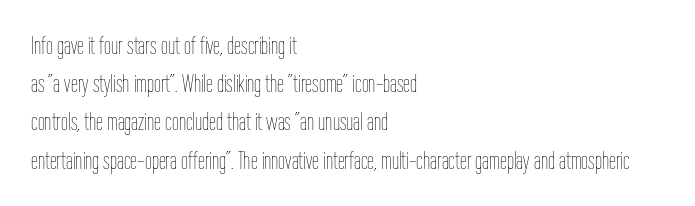
{"italic": "no", "bold": "no", "underline": "no", "align": "left", "line_spacing": "normal", "line_spacing_ratio": 1.53, "letter_spacing": "normal", "letter_spacing_em": 0.0, "glyph_px": 25}
